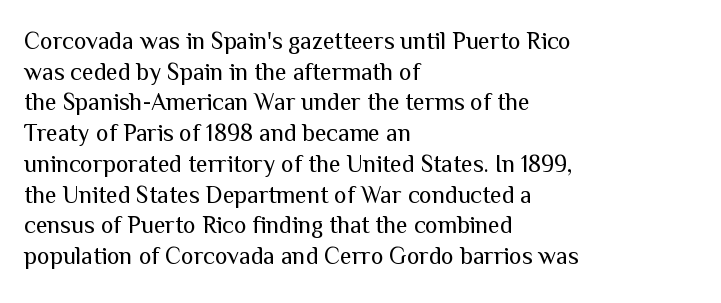
Is the type heavy? It reads as light-to-regular instead. Leftover space on each line is placed entirely after the last word. Characters follow at the spacing the type designer built in. The passage shown stacks its lines at a standard gap.
